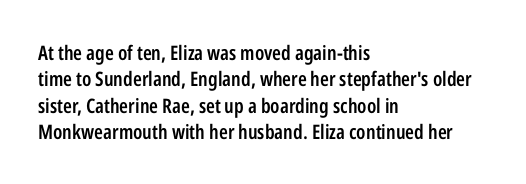
Beneath every word, the page is bare. Upright lettering throughout. Teacher's note: observe the even left margin — that is flush-left alignment. Caption: standard tracking, unaltered. A fair bit of extra ink — the face is semibold, not bold.
